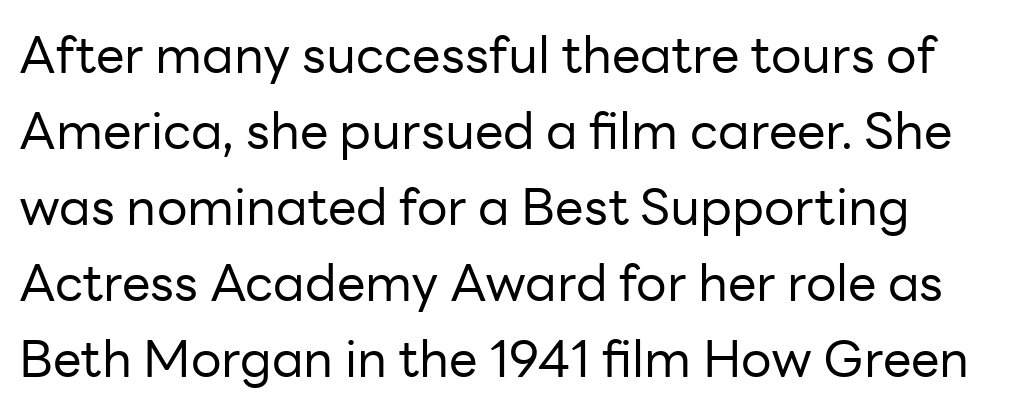
{"serif": "no", "italic": "no", "bold": "no", "weight": "regular", "width": "normal", "stroke_contrast": "low", "x_height": "medium", "monospaced": "no", "underline": "no", "align": "left", "line_spacing": "normal", "line_spacing_ratio": 1.49, "letter_spacing": "normal", "letter_spacing_em": 0.0, "glyph_px": 51}
